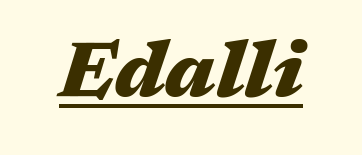
Do the characters align in a grid? No, the font is proportional. Heft: maximum for text — a bold. No extra tracking has been applied to these lines. The passage shown leans; its letterforms are oblique. A typographer would call this underscored text.
